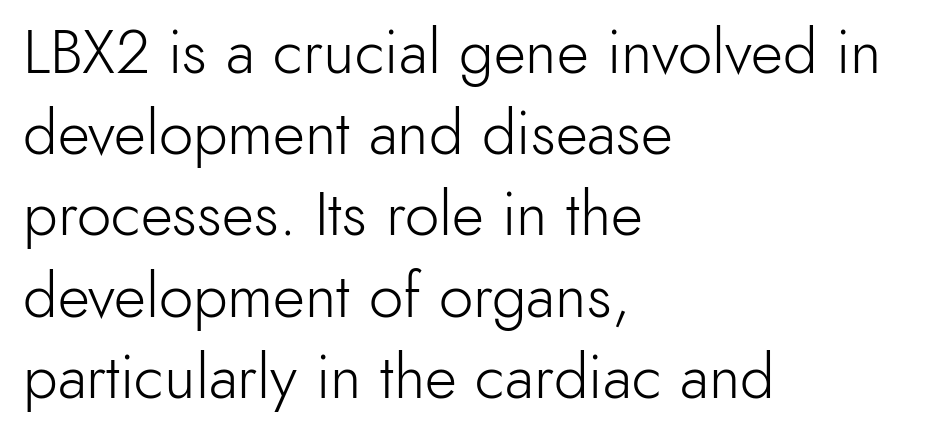
A light-to-regular cut is what we see here. The leading is moderate, giving the passage an even texture. These lines keep a tight, regular rhythm from letter to letter. Plain, unruled lines of type.
